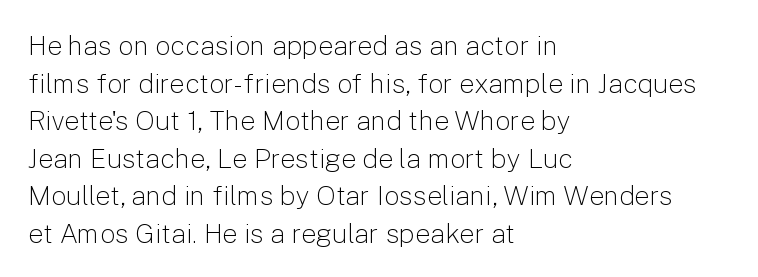
{"italic": "no", "bold": "no", "underline": "no", "align": "left", "line_spacing": "normal", "line_spacing_ratio": 1.39, "letter_spacing": "normal", "letter_spacing_em": 0.0, "glyph_px": 27}
